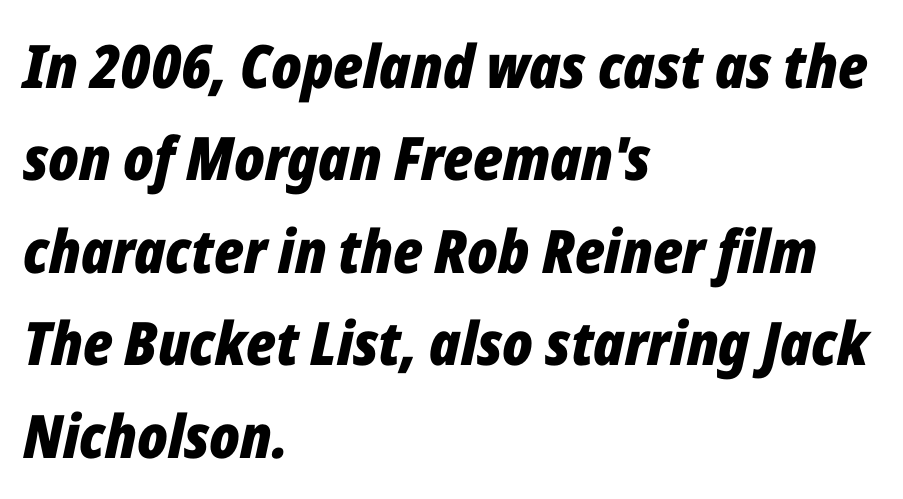
{"italic": "yes", "lean": "right", "slant_degrees": 12, "bold": "yes", "weight": "bold", "width": "condensed", "stroke_contrast": "low", "x_height": "medium", "monospaced": "no", "underline": "no", "align": "left", "line_spacing": "normal", "line_spacing_ratio": 1.54, "letter_spacing": "normal", "letter_spacing_em": 0.0, "glyph_px": 60}
